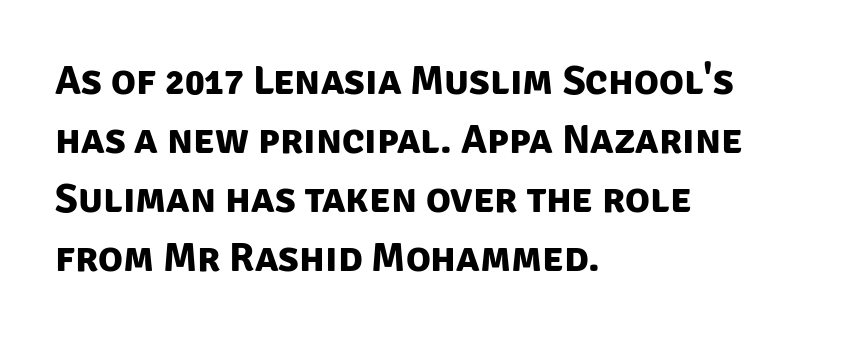
The image shows 41 px bold sans-serif type; set left-aligned, normal line spacing (1.44x), normal letter spacing, not underlined; low stroke contrast and a large x-height.
